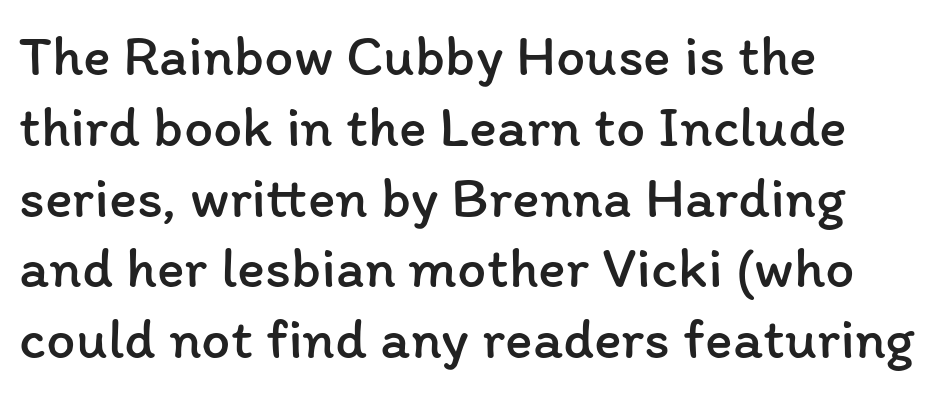
{"italic": "no", "bold": "no", "weight": "regular", "width": "normal", "stroke_contrast": "low", "x_height": "medium", "monospaced": "no", "underline": "no", "align": "left", "line_spacing_ratio": 1.22, "letter_spacing": "normal", "letter_spacing_em": 0.0, "glyph_px": 58}
